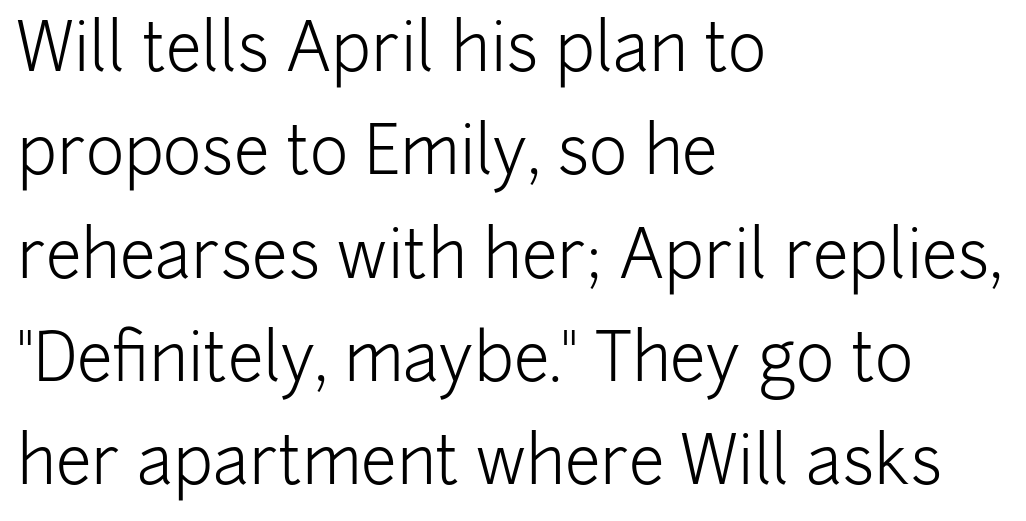
The words here are not underlined. Each word holds together tightly as a unit, with standard inter-letter gaps. Regarding leading, the lines here are spaced in the standard way. A typesetter would call this proportional, since set widths differ per character. If you drew a line through each stem, it would be perfectly vertical. Teacher's note: observe the even left margin — that is flush-left alignment.
